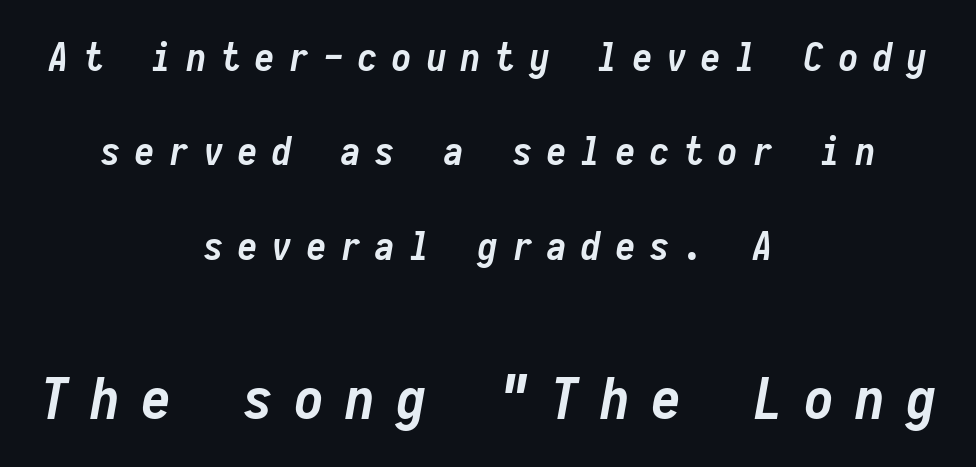
The image shows 58 px semibold, condensed type, italic (leaning right), monospaced; set centered, loose line spacing (2.42x), unusually wide letter spacing (+0.38 em), not underlined; the second (bottom) block is 1.49x larger; low stroke contrast and a medium x-height.
